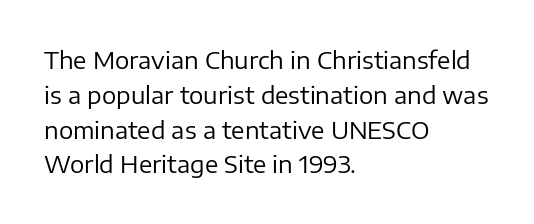
Q: Is the text bold? A: No.
Q: Is the text italic (slanted)? A: No, it is upright.
Q: Is the text underlined? A: No.
Q: How is the paragraph aligned? A: Left-aligned.
Q: Is the spacing between letters normal or unusually wide? A: Normal.
Q: Is the spacing between lines tight, normal or loose? A: Normal.
